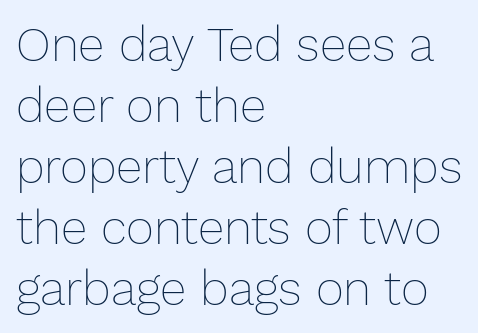
The line-height multiplier appears to be the usual default. Heft: none added — not bold. Left-aligned paragraph, ragged on the right. Posture: straight, roman, zero tilt. Think of a printed novel: that variable character pitch is what you see here.
